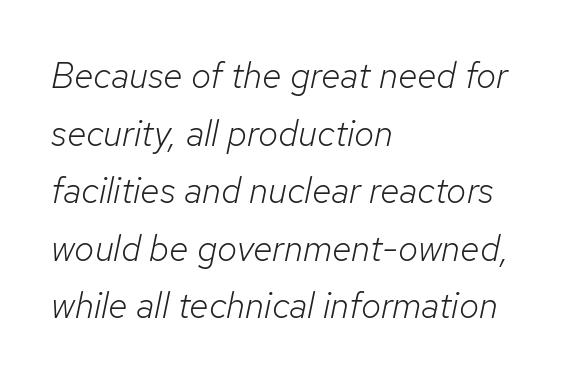
Each new line begins a customary step beneath the previous one. Stems here are at most as thick as an everyday book face. A bare baseline throughout the passage. Here the designer chose a conventional face with non-uniform glyph widths. The passage shown has conventional tracking throughout. In terms of posture, this sample is oblique.
